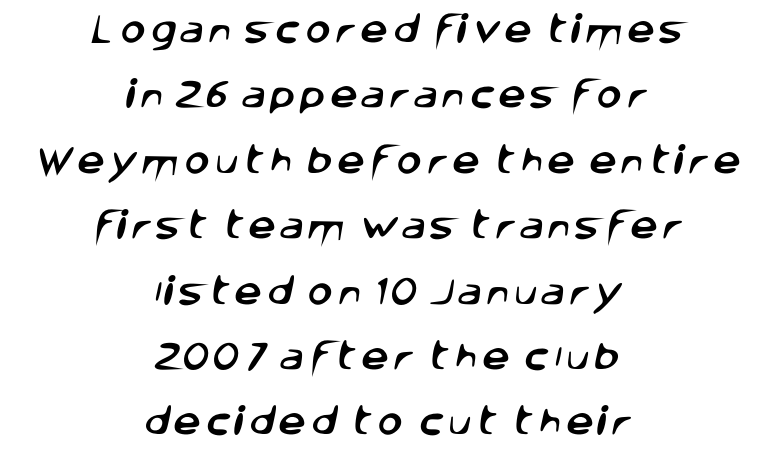
Q: Is the typeface a serif or a sans-serif typeface? A: Sans-serif.
Q: Is the text underlined? A: No.
Q: How is the paragraph aligned? A: Centered.
Q: Is the spacing between lines tight, normal or loose? A: Loose.
Q: Width (condensed, normal, or wide)? A: Normal.
Q: Stroke contrast? A: Low.
Q: x-height? A: Large.
Q: Monospaced? A: No.
